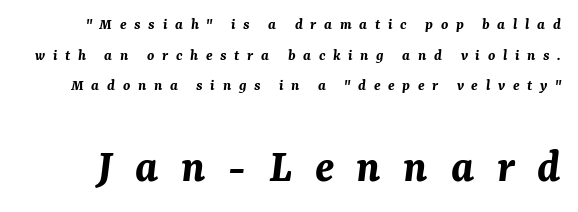
{"italic": "yes", "lean": "right", "slant_degrees": 7, "bold": "yes", "weight": "bold", "width": "normal", "stroke_contrast": "medium", "x_height": "medium", "monospaced": "no", "underline": "no", "line_spacing": "loose", "line_spacing_ratio": 1.91, "letter_spacing": "wide", "letter_spacing_em": 0.48, "larger_block": "second", "size_ratio": 2.94, "glyph_px": 47}
